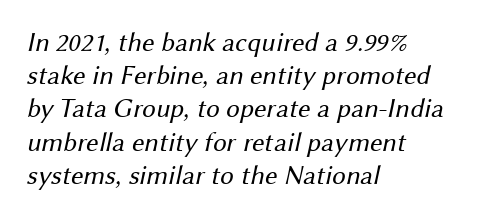
Q: Is the text bold? A: No.
Q: Is the text underlined? A: No.
Q: How is the paragraph aligned? A: Left-aligned.
Q: Is the spacing between letters normal or unusually wide? A: Normal.
